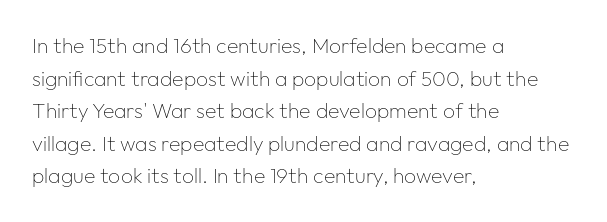
Q: Is the text bold? A: No.
Q: Is the text italic (slanted)? A: No, it is upright.
Q: Is the text underlined? A: No.
Q: How is the paragraph aligned? A: Left-aligned.
Q: Is the spacing between letters normal or unusually wide? A: Normal.
Q: Is the spacing between lines tight, normal or loose? A: Normal.
